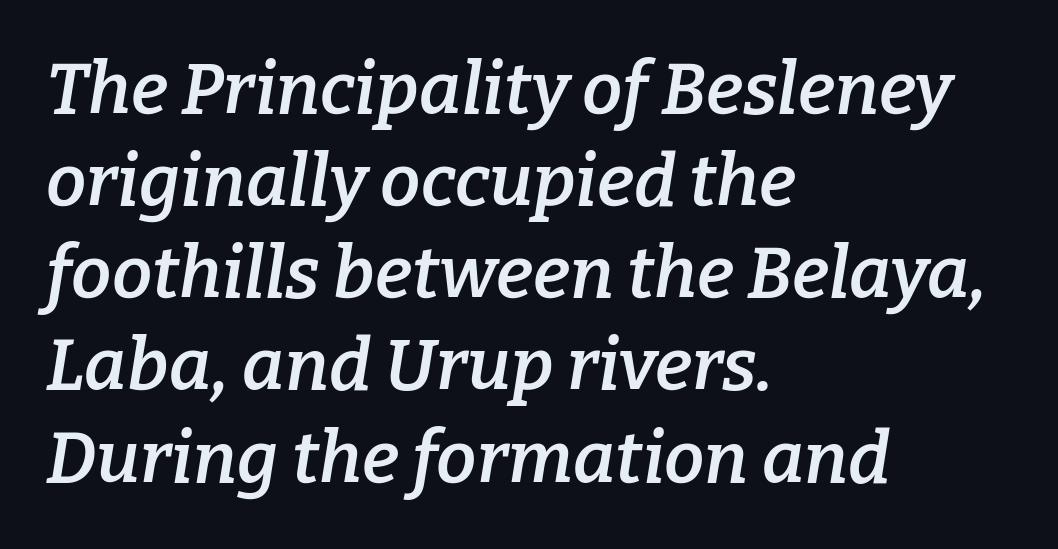
Q: Is the text bold? A: Semi-bold.
Q: Is the text italic (slanted)? A: Yes, it leans right by about 9 degrees.
Q: Is the typeface a serif or a sans-serif typeface? A: Serif.
Q: Is the text underlined? A: No.
Q: How is the paragraph aligned? A: Left-aligned.
Q: Is the spacing between letters normal or unusually wide? A: Normal.
Q: Is the spacing between lines tight, normal or loose? A: Normal.
Q: Width (condensed, normal, or wide)? A: Normal.
Q: Stroke contrast? A: Low.
Q: x-height? A: Medium.
Q: Monospaced? A: No.
